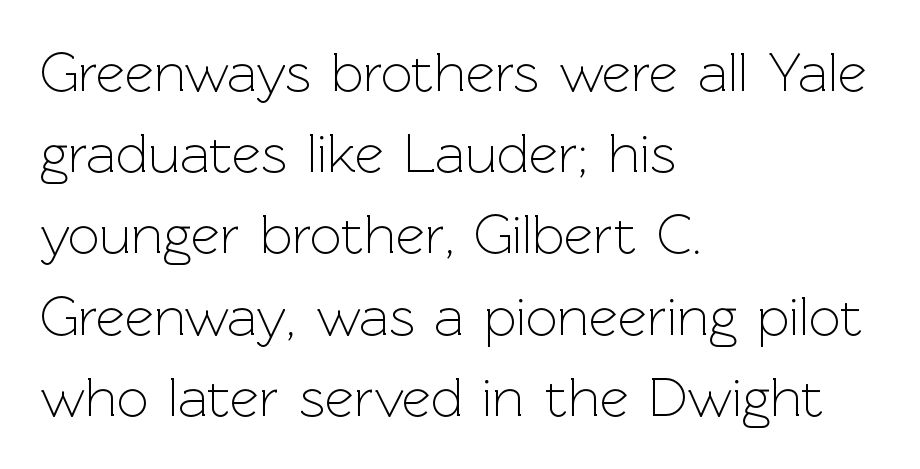
Varying glyph widths throughout — classic text-font behaviour. The lettering holds an erect, upright posture throughout. Letters rest on an invisible, unmarked baseline. Check where the strokes stop: nothing finishes them off — pure sans. Compared with a typical body face, this is equally light or lighter still. Horizontally, the lines are justified to the leading edge only.
